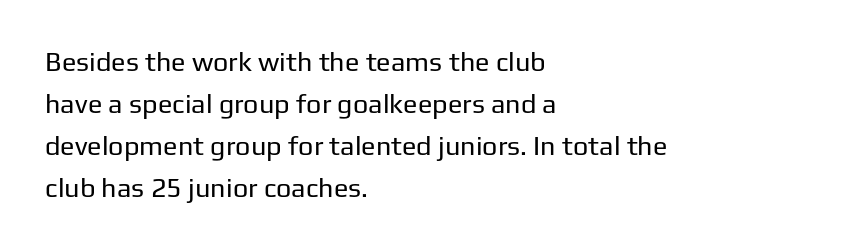
Anything drawn beneath the words? Only blank space. Each word holds together tightly as a unit, with standard inter-letter gaps. Each stroke keeps to a modest, everyday thickness or less. Normally led — the rows are evenly, conventionally spaced. In CSS terms this would be text-align: left. Does the lettering tilt? It doesn't — this is upright.
